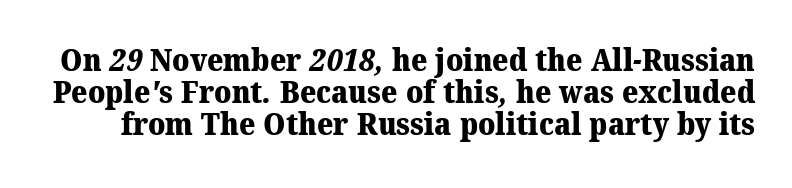
Bold? Absolutely — the strokes are thick and heavy. The passage shown stacks its lines with hardly any gap. Underline: absent. The rendering uses natural spacing where letterforms have individual widths.
